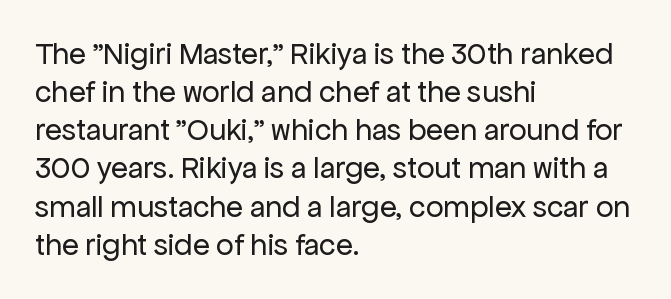
The specimen reads as upright at a glance. Plain, unruled lines of type. The rendering keeps characters at their native spacing. Stem width sits at or under what a default text font uses.
